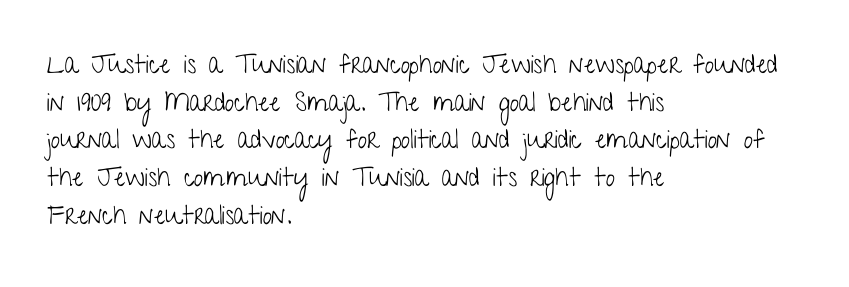
{"italic": "no", "bold": "no", "underline": "no", "align": "left", "line_spacing": "normal", "line_spacing_ratio": 1.45, "letter_spacing": "normal", "letter_spacing_em": 0.0, "glyph_px": 26}
